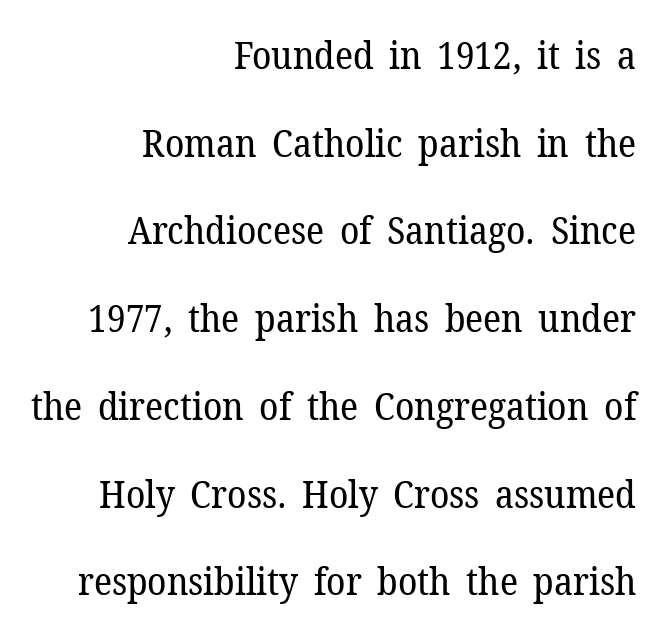
The image shows 39 px regular-weight serif type, upright; set right-aligned, loose line spacing (2.25x), normal letter spacing, not underlined; low stroke contrast and a medium x-height.
